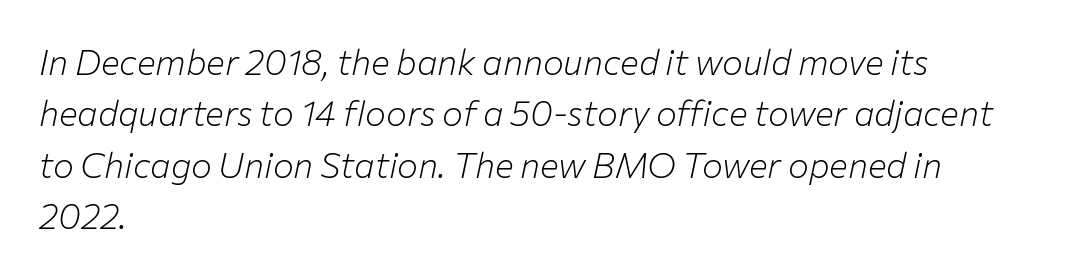
Q: Is the text bold? A: No.
Q: Is the text italic (slanted)? A: Yes, it leans right by about 12 degrees.
Q: Is the text underlined? A: No.
Q: How is the paragraph aligned? A: Left-aligned.
Q: Is the spacing between letters normal or unusually wide? A: Normal.
Q: Is the spacing between lines tight, normal or loose? A: Normal.
Q: Width (condensed, normal, or wide)? A: Normal.
Q: Stroke contrast? A: Low.
Q: x-height? A: Medium.
Q: Monospaced? A: No.
